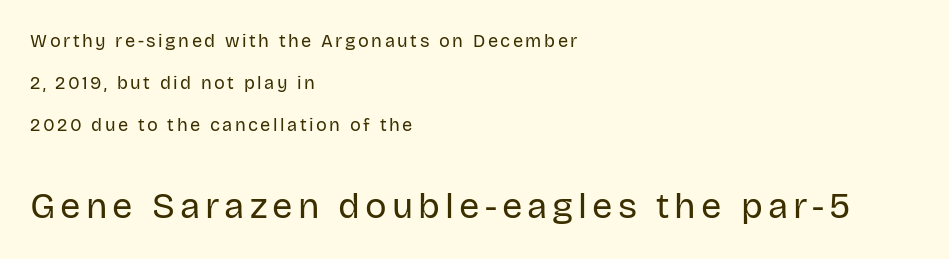
Q: Is the text bold? A: No.
Q: Is the text italic (slanted)? A: No, it is upright.
Q: Is the typeface a serif or a sans-serif typeface? A: Sans-serif.
Q: Is the text underlined? A: No.
Q: How is the paragraph aligned? A: Left-aligned.
Q: Is the spacing between lines tight, normal or loose? A: Loose.
Q: Which block of text is set in a larger size, the first (top) or the second (bottom)? A: The second (bottom) one.
Q: Width (condensed, normal, or wide)? A: Normal.
Q: Stroke contrast? A: Low.
Q: x-height? A: Large.
Q: Monospaced? A: No.
